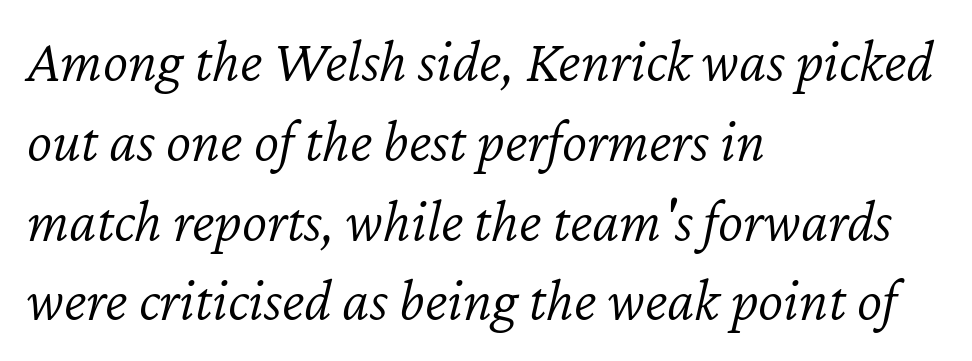
Underline: absent. Weight: not bold — regular or lighter. No extra tracking has been applied to these lines. This sample is left-justified, so line endings fall wherever the words run out. The face used here has a pronounced slope to its letters. A typesetter would call this leading conventional body-copy spacing.
